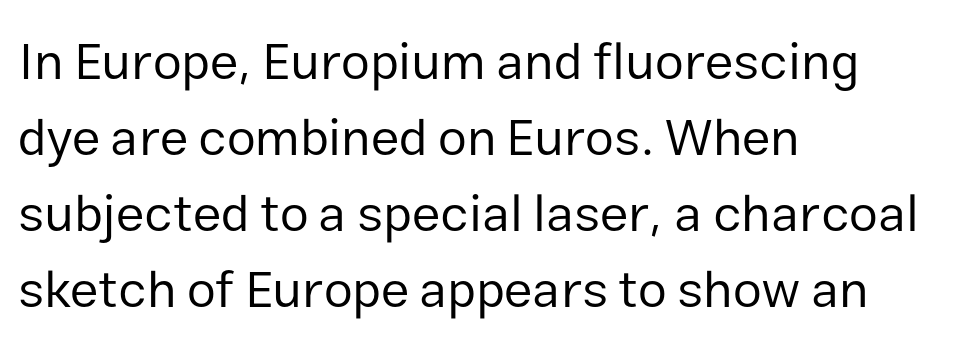
Q: Is the text bold? A: No.
Q: Is the text italic (slanted)? A: No, it is upright.
Q: Is the typeface a serif or a sans-serif typeface? A: Sans-serif.
Q: Is the text underlined? A: No.
Q: How is the paragraph aligned? A: Left-aligned.
Q: Is the spacing between letters normal or unusually wide? A: Normal.
Q: Is the spacing between lines tight, normal or loose? A: Normal.
Q: Width (condensed, normal, or wide)? A: Normal.
Q: Stroke contrast? A: Low.
Q: x-height? A: Medium.
Q: Monospaced? A: No.
